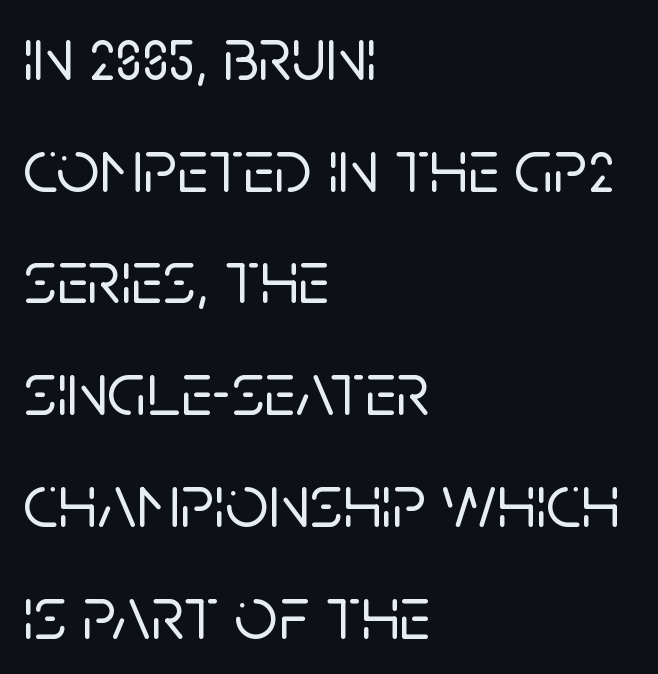
{"serif": "no", "italic": "no", "width": "normal", "stroke_contrast": "low", "x_height": "large", "monospaced": "no", "underline": "no", "align": "left", "line_spacing": "normal", "line_spacing_ratio": 1.47, "letter_spacing": "normal", "letter_spacing_em": 0.0, "glyph_px": 76}
